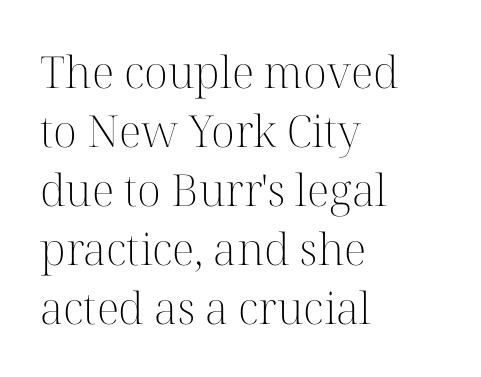
Observe the ordinary spacing: letters are neighbours, not strangers. The weight tops out at a normal text grade. You could not count columns in this text — the font is proportionally spaced. Decoration check: the copy has no underline.
